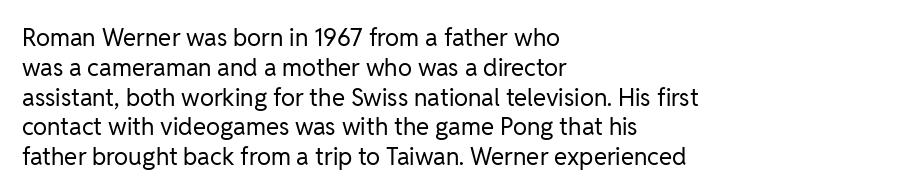
{"italic": "no", "bold": "no", "underline": "no", "align": "left", "line_spacing_ratio": 1.24, "letter_spacing": "normal", "letter_spacing_em": 0.0, "glyph_px": 24}
